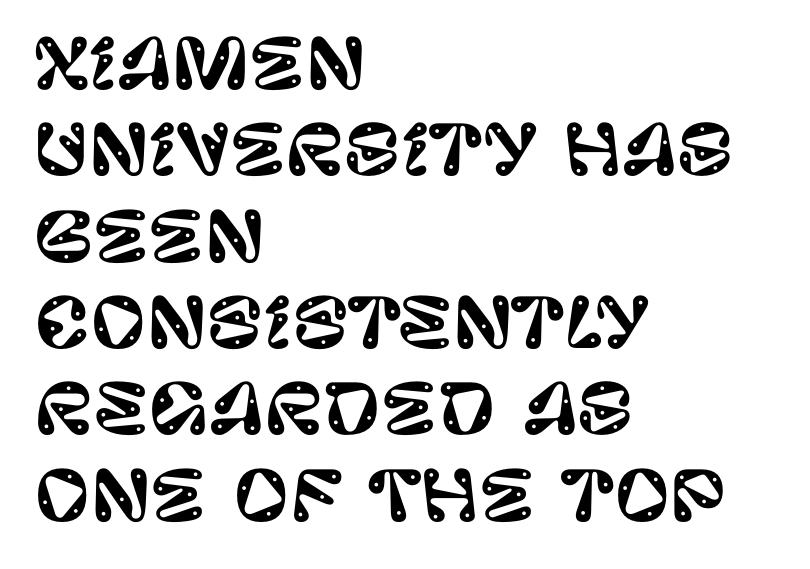
Q: Is the text italic (slanted)? A: Yes.
Q: Is the typeface a serif or a sans-serif typeface? A: Sans-serif.
Q: Is the text underlined? A: No.
Q: How is the paragraph aligned? A: Left-aligned.
Q: Is the spacing between letters normal or unusually wide? A: Normal.
Q: Is the spacing between lines tight, normal or loose? A: Normal.
Q: Width (condensed, normal, or wide)? A: Normal.
Q: Stroke contrast? A: Low.
Q: x-height? A: Large.
Q: Monospaced? A: No.
